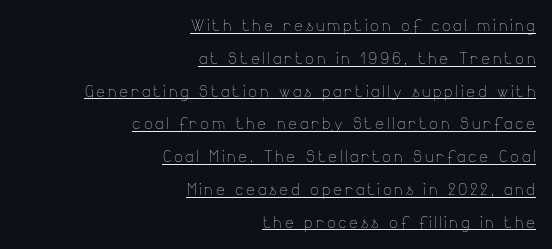
Q: Is the text bold? A: No.
Q: Is the text italic (slanted)? A: No, it is upright.
Q: Is the text underlined? A: Yes.
Q: How is the paragraph aligned? A: Right-aligned.
Q: Is the spacing between lines tight, normal or loose? A: Normal.
